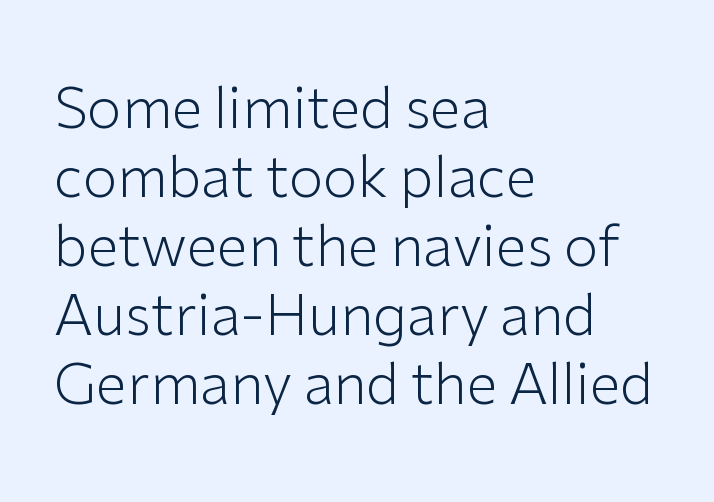
Students, note that the glyphs here touch the page at normal intervals. Each stroke keeps to a modest, everyday thickness or less. Character widths vary here, with narrow letters taking less room than wide ones. Unlike italic type, these characters show no tilt at all.
